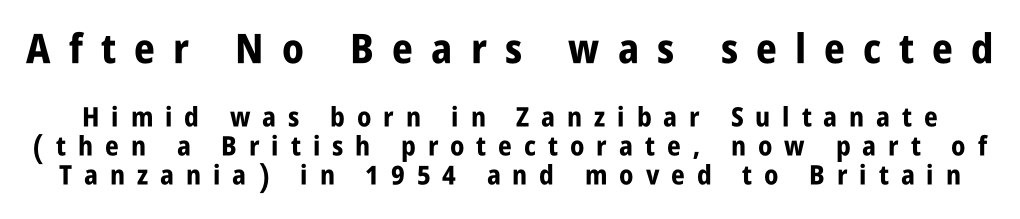
The face used here appears at its bigger size in the upper chunk. This sample has the flowing, uneven cadence of proportional lettering. The tracking reads as deliberately expanded to a designer's eye. What kind of face is this? One without serifs — a sans.
